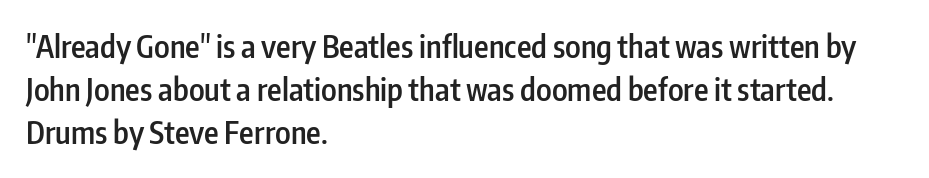
Q: Is the text bold? A: Semi-bold.
Q: Is the text italic (slanted)? A: No, it is upright.
Q: Is the typeface a serif or a sans-serif typeface? A: Sans-serif.
Q: Is the text underlined? A: No.
Q: How is the paragraph aligned? A: Left-aligned.
Q: Is the spacing between letters normal or unusually wide? A: Normal.
Q: Is the spacing between lines tight, normal or loose? A: Normal.
Q: Width (condensed, normal, or wide)? A: Condensed.
Q: Stroke contrast? A: Low.
Q: x-height? A: Medium.
Q: Monospaced? A: No.
